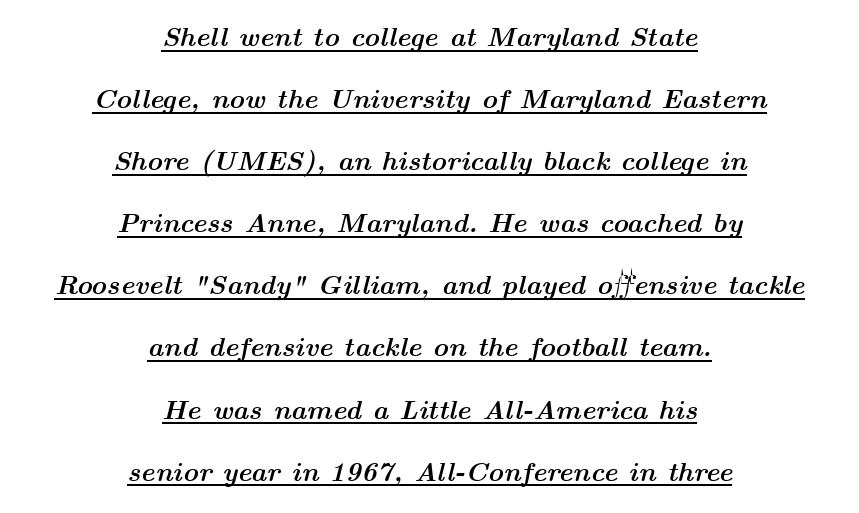
Q: Is the text bold? A: Yes.
Q: Is the text italic (slanted)? A: Yes, it leans right by about 14 degrees.
Q: Is the text underlined? A: Yes.
Q: How is the paragraph aligned? A: Centered.
Q: Is the spacing between letters normal or unusually wide? A: Normal.
Q: Is the spacing between lines tight, normal or loose? A: Loose.
